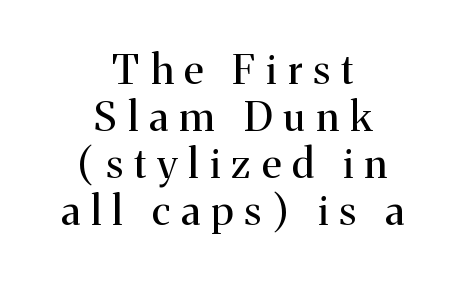
The letters advance in unequal steps, a hallmark of proportional type. The typography opts for an upright posture over an oblique one. Serifs: yes, visible at the terminals of the letterforms. The font sits on the lighter half of the weight spectrum, regular included. Spacing between characters has been opened up far beyond the box default.
